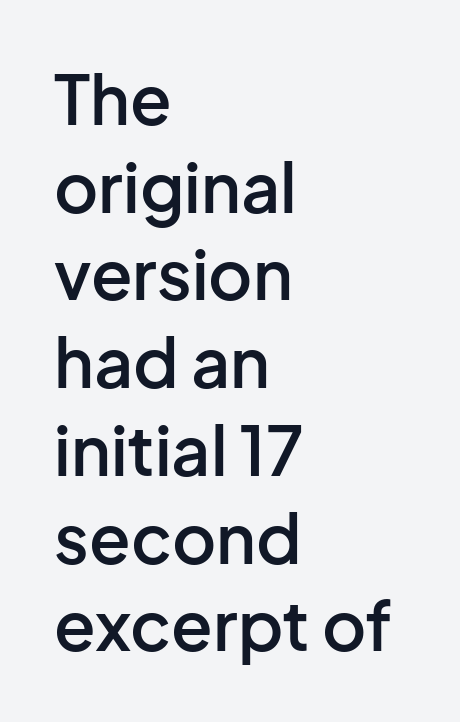
{"serif": "no", "italic": "no", "bold": "semi", "weight": "semibold", "width": "normal", "stroke_contrast": "low", "x_height": "medium", "monospaced": "no", "underline": "no", "align": "left", "line_spacing": "normal", "line_spacing_ratio": 1.29, "letter_spacing": "normal", "letter_spacing_em": 0.0, "glyph_px": 68}
